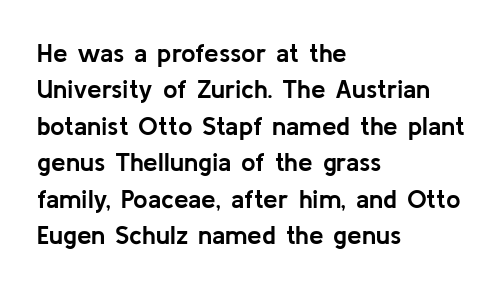
The image shows 26 px bold type, upright; set left-aligned, normal line spacing (1.4x), normal letter spacing, not underlined.
